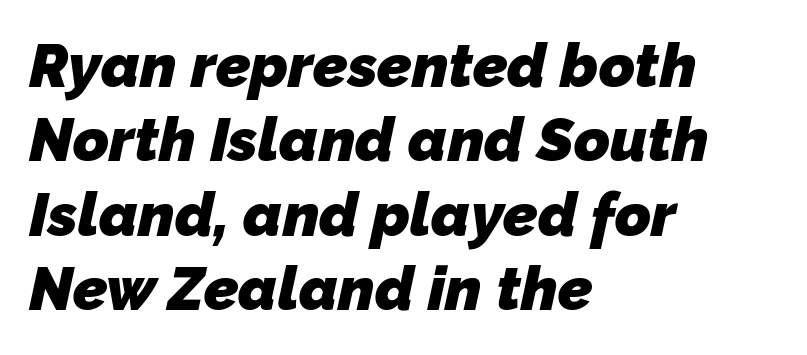
The image shows 61 px heavy sans-serif type; set left-aligned, line spacing 1.22x, normal letter spacing, not underlined; low stroke contrast and a medium x-height.
